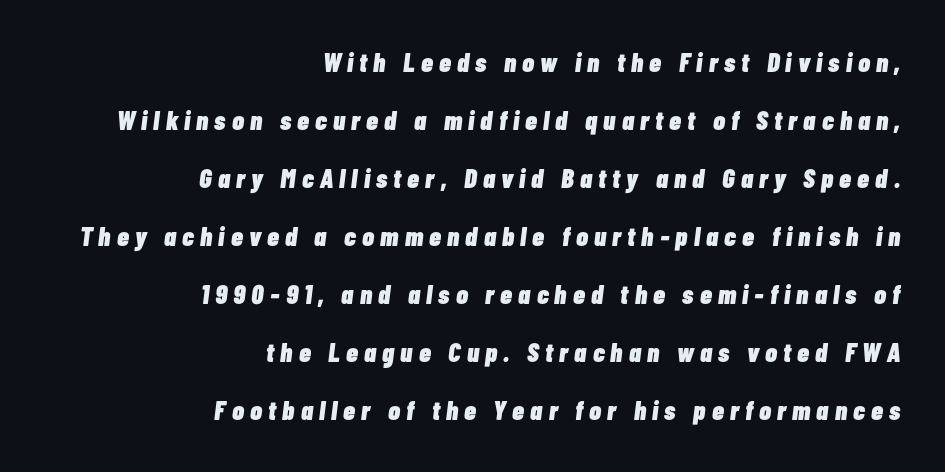
The image shows 27 px bold type, italic (leaning right); set right-aligned, loose line spacing (2.15x), unusually wide letter spacing (+0.23 em), not underlined.
